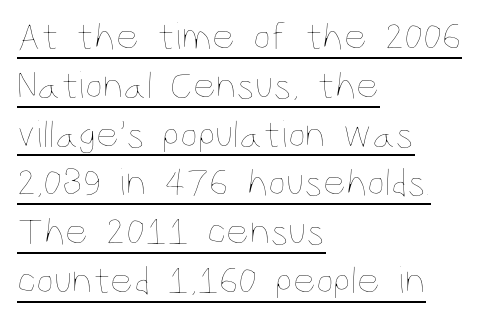
The image shows 40 px thin, condensed type, upright; set left-aligned, line spacing 1.22x, normal letter spacing, underlined; low stroke contrast and a large x-height.
